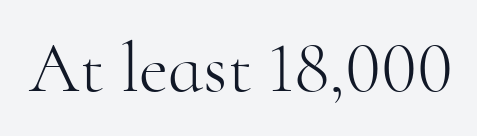
The image shows 72 px light serif type, upright; set normal letter spacing, not underlined; high stroke contrast and a small x-height.
